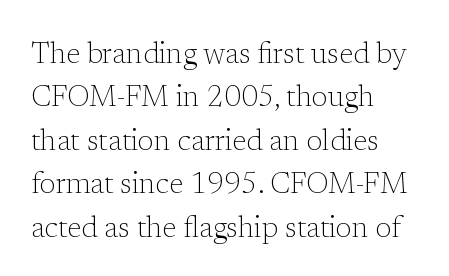
Each letter keeps its own natural width here, so spacing adapts to shape. A roman cut, with each character standing at attention. Font category for this specimen: serif. A typesetter would call this leading conventional body-copy spacing.
